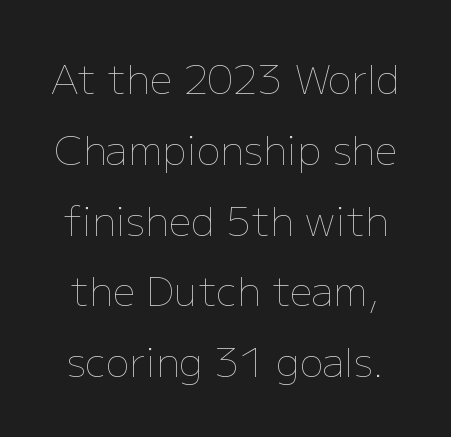
The image shows 40 px thin type, upright; set line spacing 1.77x, normal letter spacing, not underlined; low stroke contrast and a medium x-height.
